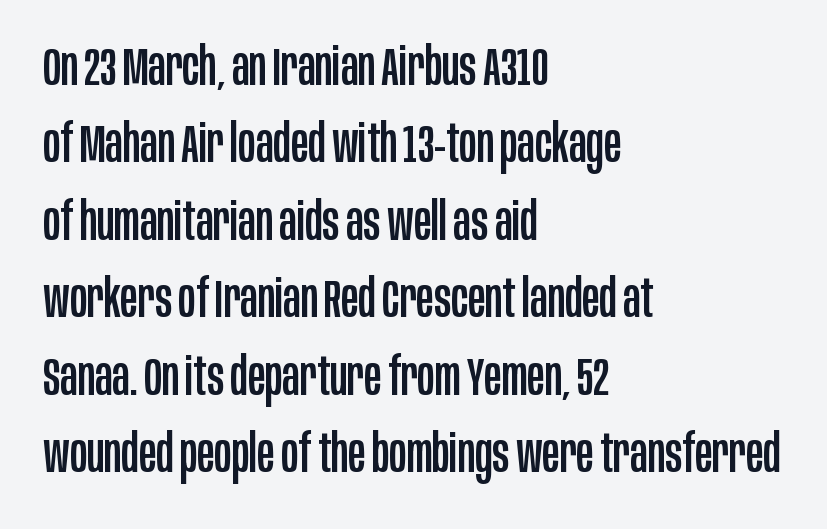
{"serif": "no", "italic": "no", "width": "condensed", "stroke_contrast": "low", "x_height": "large", "monospaced": "no", "underline": "no", "align": "left", "line_spacing": "normal", "line_spacing_ratio": 1.49, "letter_spacing": "normal", "letter_spacing_em": 0.0, "glyph_px": 52}
